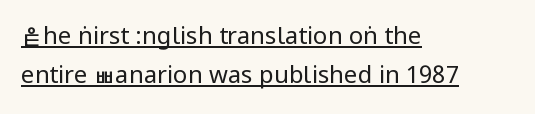
Q: Is the text bold? A: No.
Q: Is the text italic (slanted)? A: No, it is upright.
Q: Is the text underlined? A: Yes.
Q: How is the paragraph aligned? A: Left-aligned.
Q: Is the spacing between letters normal or unusually wide? A: Normal.
Q: Is the spacing between lines tight, normal or loose? A: Normal.
